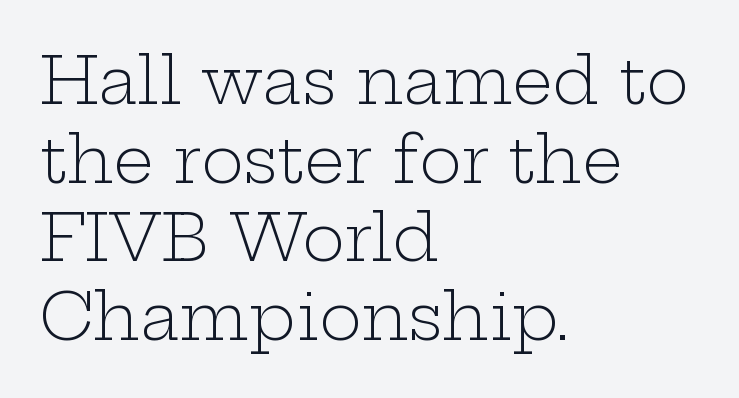
{"serif": "yes", "italic": "no", "bold": "no", "weight": "light", "width": "wide", "stroke_contrast": "low", "x_height": "medium", "monospaced": "no", "underline": "no", "align": "left", "line_spacing_ratio": 1.23, "letter_spacing": "normal", "letter_spacing_em": 0.0, "glyph_px": 64}
